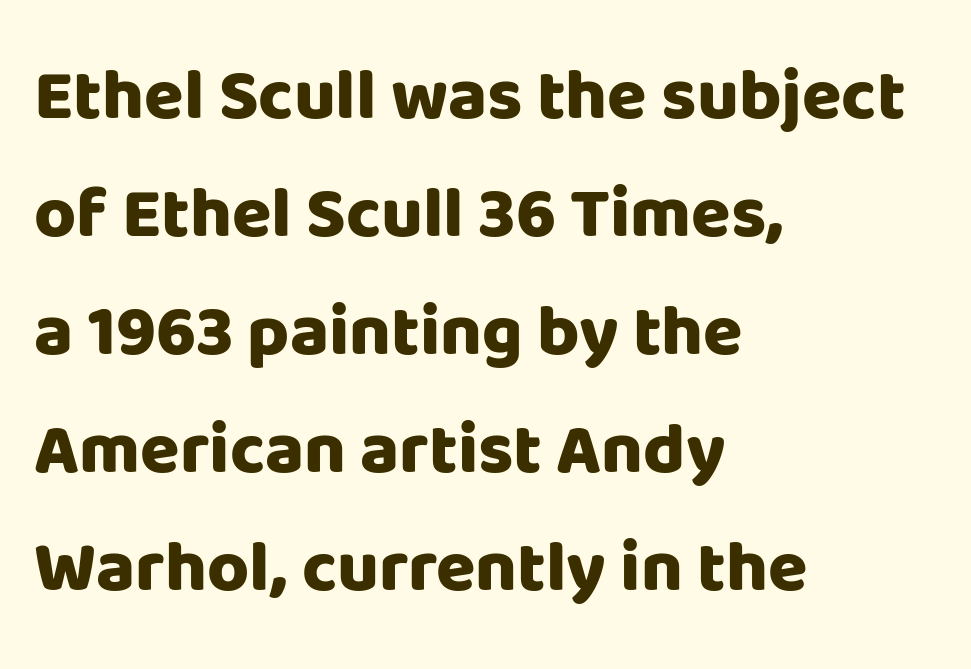
No feet cap the strokes, marking this as sans-serif type. Letter spacing: default. Summary of vertical rhythm: regular, with standard interline spacing. Italic? Not at all — the glyphs are vertical. Each letter keeps its own natural width here, so spacing adapts to shape.
